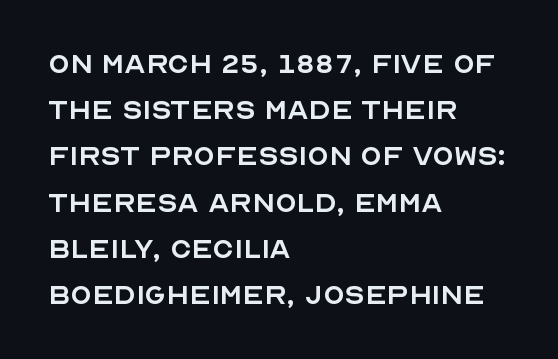
Q: Is the text bold? A: No.
Q: Is the text italic (slanted)? A: No, it is upright.
Q: Is the typeface a serif or a sans-serif typeface? A: Sans-serif.
Q: Is the text underlined? A: No.
Q: How is the paragraph aligned? A: Left-aligned.
Q: Is the spacing between letters normal or unusually wide? A: Normal.
Q: Is the spacing between lines tight, normal or loose? A: Normal.
Q: Width (condensed, normal, or wide)? A: Normal.
Q: x-height? A: Large.
Q: Monospaced? A: No.
